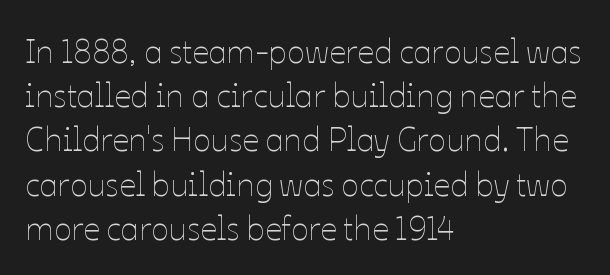
{"italic": "no", "bold": "no", "weight": "thin", "width": "normal", "stroke_contrast": "low", "x_height": "medium", "monospaced": "no", "underline": "no", "align": "left", "line_spacing": "normal", "line_spacing_ratio": 1.34, "letter_spacing": "normal", "letter_spacing_em": 0.0, "glyph_px": 33}
